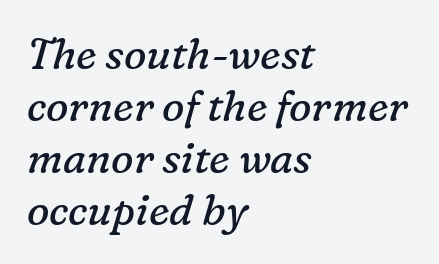
Q: Is the text bold? A: No.
Q: Is the text italic (slanted)? A: Yes, it leans right by about 16 degrees.
Q: Is the typeface a serif or a sans-serif typeface? A: Serif.
Q: Is the text underlined? A: No.
Q: How is the paragraph aligned? A: Left-aligned.
Q: Is the spacing between letters normal or unusually wide? A: Normal.
Q: Width (condensed, normal, or wide)? A: Normal.
Q: Stroke contrast? A: Low.
Q: x-height? A: Medium.
Q: Monospaced? A: No.
